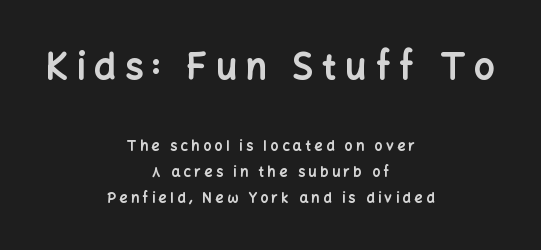
The specimen reads as upright at a glance. Does the copy run flush right? No — it is centered line by line. The gap between lines stays unmarked. The rendering inserts visible extra space after every character.
